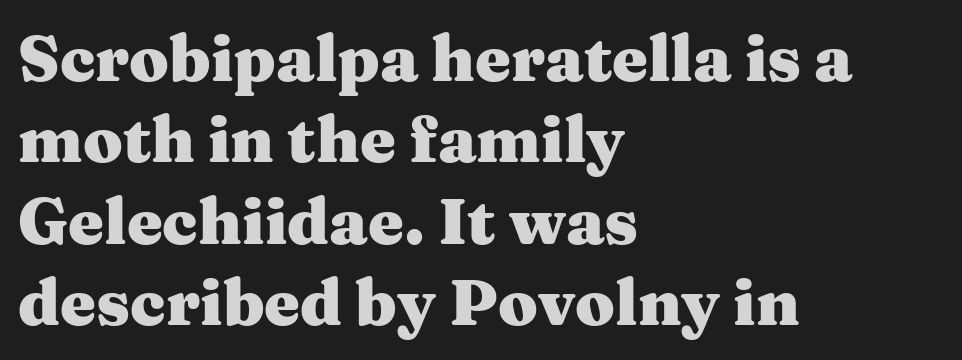
This sample has the flowing, uneven cadence of proportional lettering. The passage shown is not underscored anywhere. Serifs: yes, visible at the terminals of the letterforms. Posture: upright roman.
